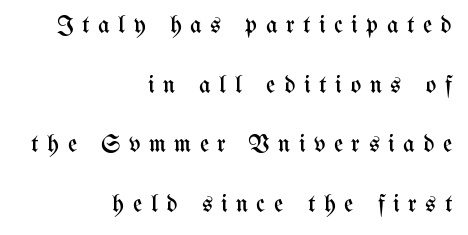
{"italic": "no", "bold": "no", "underline": "no", "align": "right", "line_spacing": "loose", "line_spacing_ratio": 2.39, "letter_spacing": "wide", "letter_spacing_em": 0.34, "glyph_px": 25}
